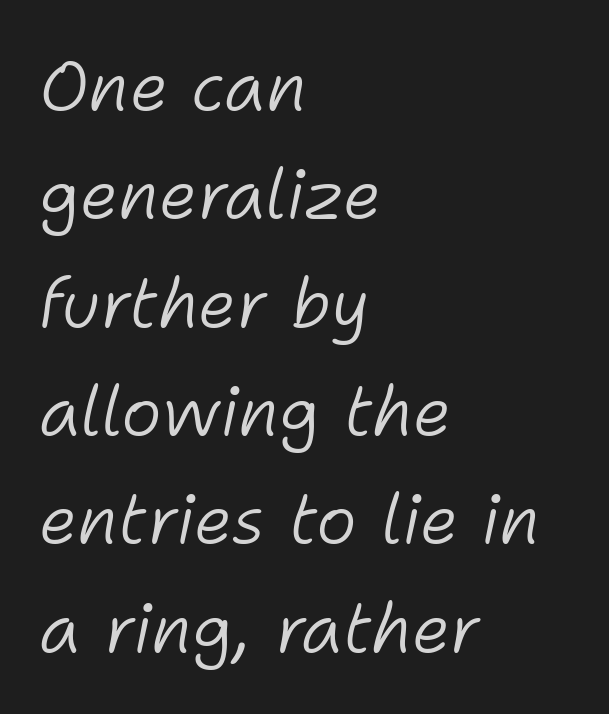
Honestly, the row spacing looks completely unremarkable. The strokes carry an ordinary text weight at most. Compared with typical body copy, the letter spacing here is the same. The passage shown is typed in a proportional face where columns would drift. Bare-footed words on every line.
